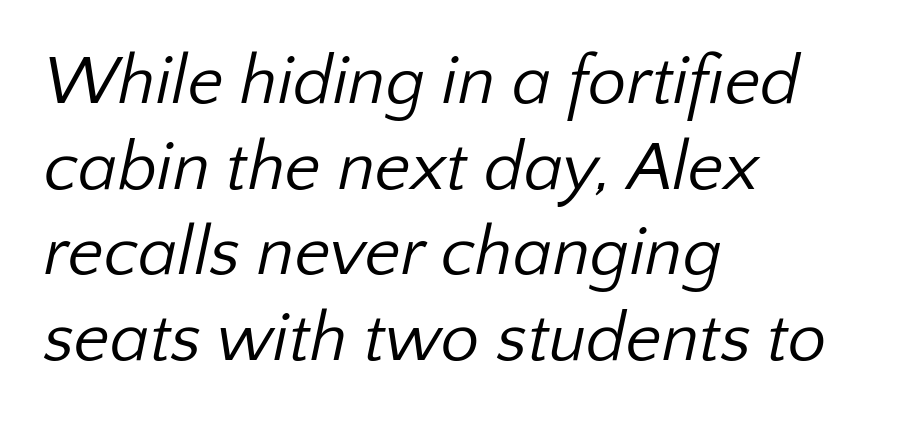
The cut favours lightness, reaching ordinary text weight at its darkest. Characters follow at the spacing the type designer built in. Beneath every word, the page is bare. The text block is weighted toward the left margin, trailing off unevenly rightward. Stroke terminals: plain, sans-serif. These lines are rendered in a variable-pitch font.
